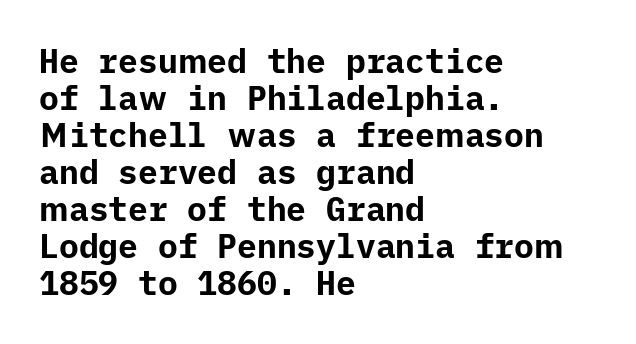
Tightly led — the rows are bunched. The lettering stays uniformly vertical, giving the passage a roman look. Chunky letters — that's bold for sure. Descenders hang freely into open space. Short and long lines alike share a common starting point at left.
